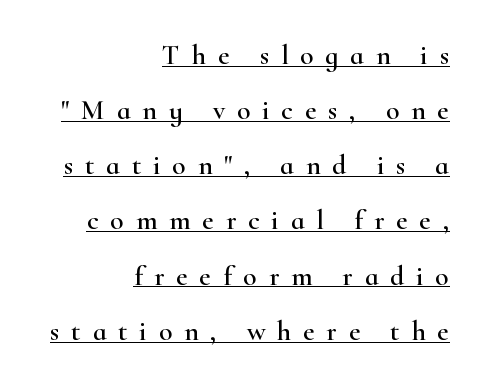
Q: Is the text italic (slanted)? A: No, it is upright.
Q: Is the typeface a serif or a sans-serif typeface? A: Serif.
Q: Is the text underlined? A: Yes.
Q: How is the paragraph aligned? A: Right-aligned.
Q: Is the spacing between letters normal or unusually wide? A: Unusually wide.
Q: Is the spacing between lines tight, normal or loose? A: Loose.
Q: Width (condensed, normal, or wide)? A: Wide.
Q: Stroke contrast? A: High.
Q: x-height? A: Small.
Q: Monospaced? A: No.
